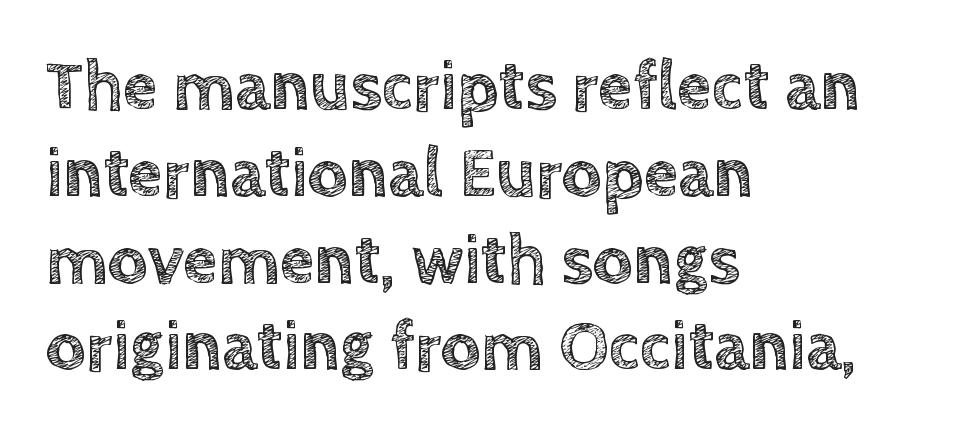
The image shows 70 px text type, upright; set left-aligned, line spacing 1.24x, normal letter spacing, not underlined; a large x-height.
